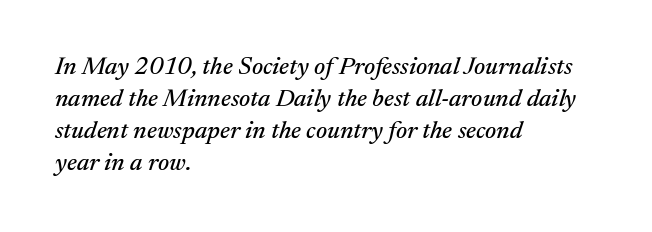
Q: Is the text italic (slanted)? A: Yes, it leans right by about 17 degrees.
Q: Is the text underlined? A: No.
Q: How is the paragraph aligned? A: Left-aligned.
Q: Is the spacing between letters normal or unusually wide? A: Normal.
Q: Is the spacing between lines tight, normal or loose? A: Normal.
